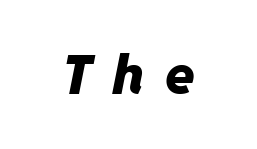
Q: Is the text bold? A: Yes.
Q: Is the text italic (slanted)? A: Yes, it leans right by about 11 degrees.
Q: Is the text underlined? A: No.
Q: How is the paragraph aligned? A: Centered.
Q: Is the spacing between letters normal or unusually wide? A: Unusually wide.
Q: Width (condensed, normal, or wide)? A: Normal.
Q: Stroke contrast? A: Low.
Q: x-height? A: Medium.
Q: Monospaced? A: No.
